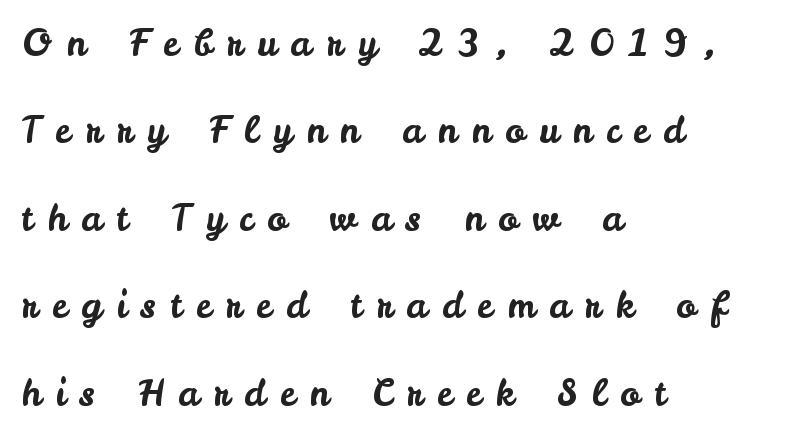
The image shows 36 px sans-serif type; set left-aligned, loose line spacing (2.43x), unusually wide letter spacing (+0.4 em), not underlined; low stroke contrast and a small x-height.
